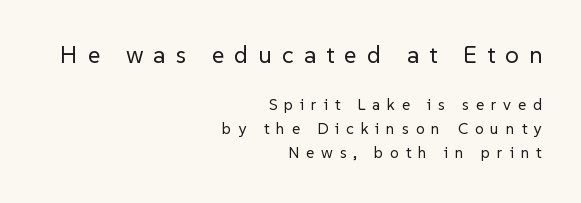
Q: Is the text bold? A: No.
Q: Is the text italic (slanted)? A: No, it is upright.
Q: Is the text underlined? A: No.
Q: How is the paragraph aligned? A: Right-aligned.
Q: Is the spacing between letters normal or unusually wide? A: Unusually wide.
Q: Is the spacing between lines tight, normal or loose? A: Normal.
Q: Which block of text is set in a larger size, the first (top) or the second (bottom)? A: The first (top) one.
